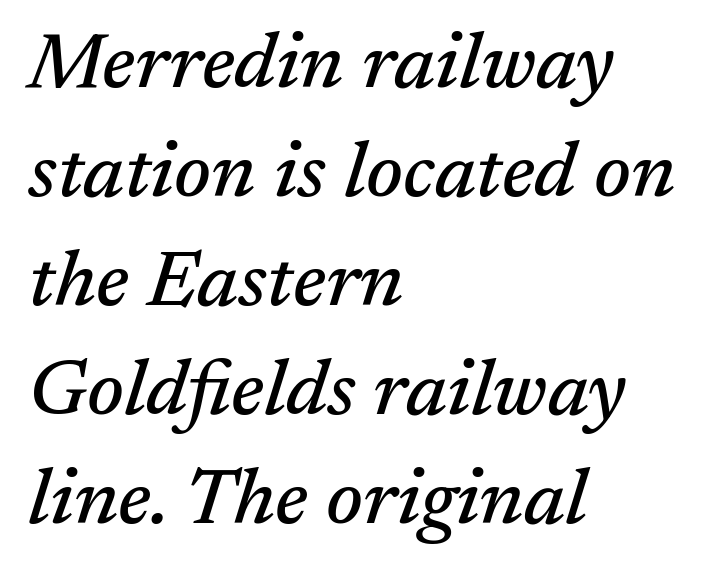
{"serif": "yes", "italic": "yes", "lean": "right", "slant_degrees": 17, "width": "normal", "stroke_contrast": "medium", "x_height": "medium", "monospaced": "no", "underline": "no", "align": "left", "line_spacing": "normal", "line_spacing_ratio": 1.38, "letter_spacing": "normal", "letter_spacing_em": 0.0, "glyph_px": 79}
